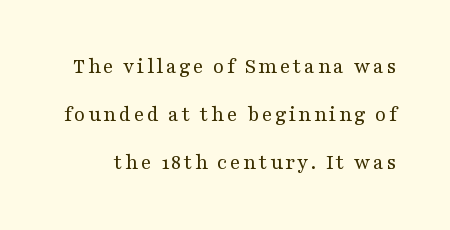
The letters stand upright; this is a roman face. The glyphs are unaccompanied by any horizontal stroke below them. These glyphs show unthickened strokes, regular width or finer. Vertical spacing — loose.
